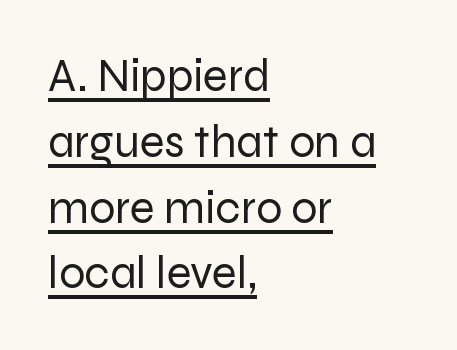
{"serif": "no", "italic": "no", "bold": "no", "weight": "regular", "width": "normal", "stroke_contrast": "low", "x_height": "medium", "monospaced": "no", "underline": "yes", "align": "left", "line_spacing": "normal", "line_spacing_ratio": 1.43, "letter_spacing": "normal", "letter_spacing_em": 0.0, "glyph_px": 46}
